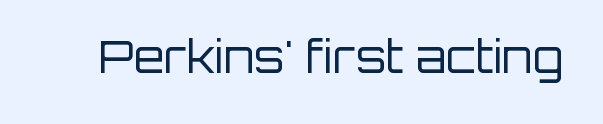
{"serif": "no", "italic": "no", "bold": "no", "weight": "regular", "width": "normal", "stroke_contrast": "low", "x_height": "large", "monospaced": "no", "underline": "no", "letter_spacing": "normal", "letter_spacing_em": 0.0, "glyph_px": 44}
